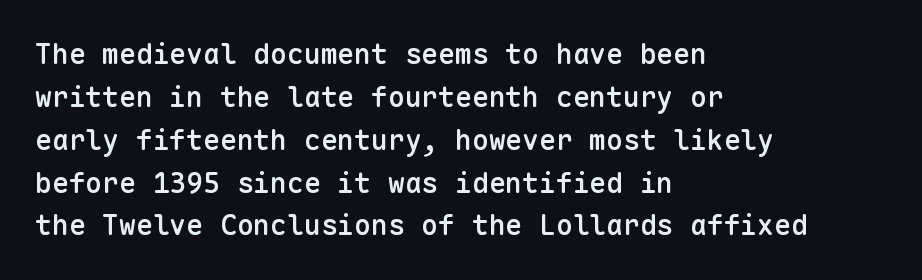
Q: Is the text bold? A: Semi-bold.
Q: Is the text italic (slanted)? A: No, it is upright.
Q: Is the typeface a serif or a sans-serif typeface? A: Sans-serif.
Q: Is the text underlined? A: No.
Q: How is the paragraph aligned? A: Left-aligned.
Q: Is the spacing between letters normal or unusually wide? A: Normal.
Q: Is the spacing between lines tight, normal or loose? A: Normal.
Q: Width (condensed, normal, or wide)? A: Normal.
Q: Stroke contrast? A: Low.
Q: x-height? A: Medium.
Q: Monospaced? A: Yes.
